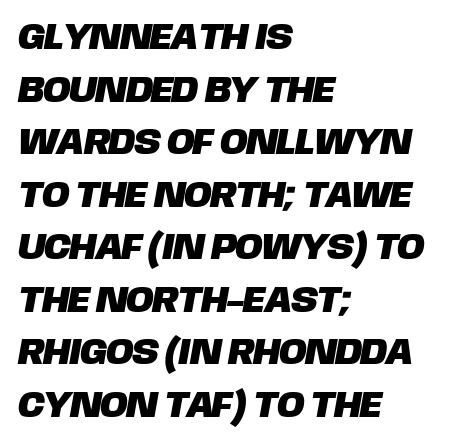
The characters display no serif detailing; their extremities are plain. The leading is moderate, giving the passage an even texture. Where is the straight margin? On the left. Glance below the letters and you will spot only blank space.
